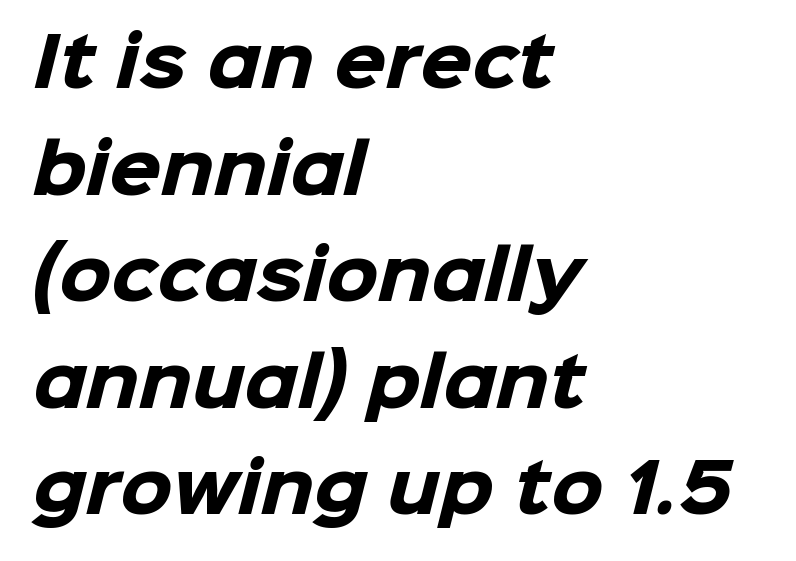
{"serif": "no", "bold": "yes", "weight": "heavy", "width": "normal", "stroke_contrast": "low", "x_height": "medium", "monospaced": "no", "underline": "no", "align": "left", "line_spacing": "normal", "line_spacing_ratio": 1.59, "letter_spacing": "normal", "letter_spacing_em": 0.0, "glyph_px": 67}
